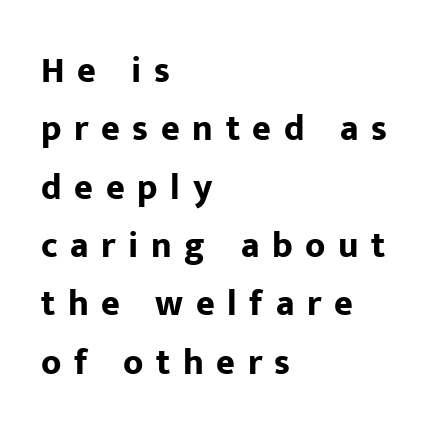
Q: Is the text bold? A: Yes.
Q: Is the text italic (slanted)? A: No, it is upright.
Q: Is the typeface a serif or a sans-serif typeface? A: Sans-serif.
Q: Is the text underlined? A: No.
Q: How is the paragraph aligned? A: Left-aligned.
Q: Is the spacing between letters normal or unusually wide? A: Unusually wide.
Q: Is the spacing between lines tight, normal or loose? A: Normal.
Q: Width (condensed, normal, or wide)? A: Normal.
Q: Stroke contrast? A: Low.
Q: x-height? A: Medium.
Q: Monospaced? A: No.
